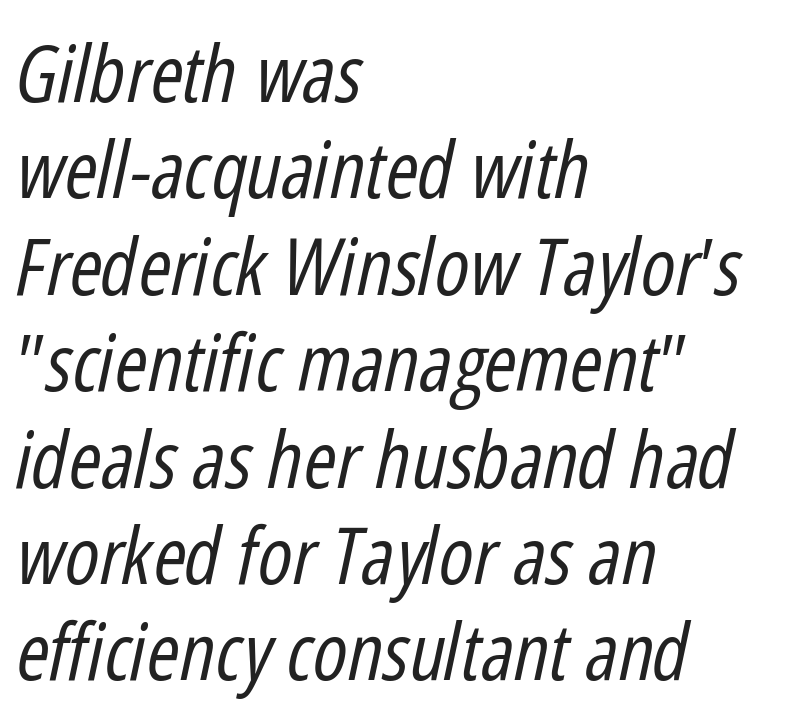
Q: Is the text bold? A: No.
Q: Is the text italic (slanted)? A: Yes, it leans right by about 12 degrees.
Q: Is the text underlined? A: No.
Q: How is the paragraph aligned? A: Left-aligned.
Q: Is the spacing between letters normal or unusually wide? A: Normal.
Q: Width (condensed, normal, or wide)? A: Condensed.
Q: Stroke contrast? A: Low.
Q: x-height? A: Medium.
Q: Monospaced? A: No.
